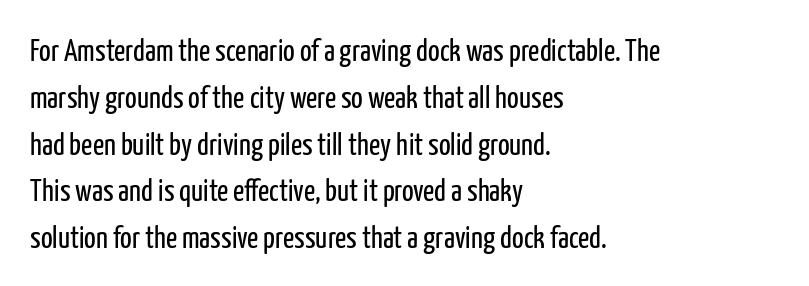
Q: Is the text bold? A: No.
Q: Is the text italic (slanted)? A: No, it is upright.
Q: Is the typeface a serif or a sans-serif typeface? A: Sans-serif.
Q: Is the text underlined? A: No.
Q: How is the paragraph aligned? A: Left-aligned.
Q: Is the spacing between letters normal or unusually wide? A: Normal.
Q: Is the spacing between lines tight, normal or loose? A: Normal.
Q: Width (condensed, normal, or wide)? A: Condensed.
Q: Stroke contrast? A: Low.
Q: x-height? A: Medium.
Q: Monospaced? A: No.
